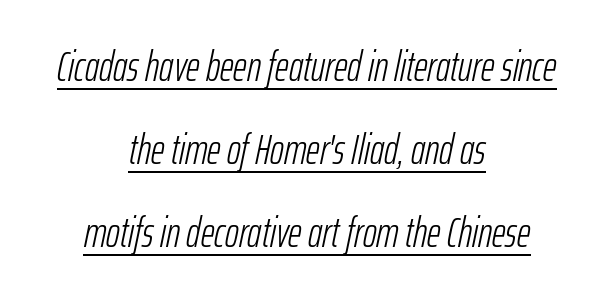
{"italic": "yes", "lean": "right", "slant_degrees": 12, "bold": "no", "weight": "light", "width": "condensed", "stroke_contrast": "low", "x_height": "medium", "monospaced": "no", "underline": "yes", "align": "center", "line_spacing": "loose", "line_spacing_ratio": 1.98, "letter_spacing": "normal", "letter_spacing_em": 0.0, "glyph_px": 42}
